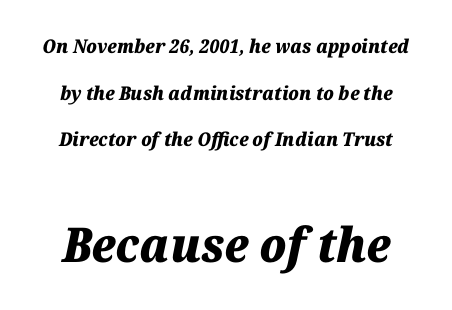
Does the bottom block carry the larger type? Yes, it does. As a designer I'd log this as weight 700, bold. Yep, that's italic — everything's leaning. Compared with typical paragraphs, the rows here are farther apart.
